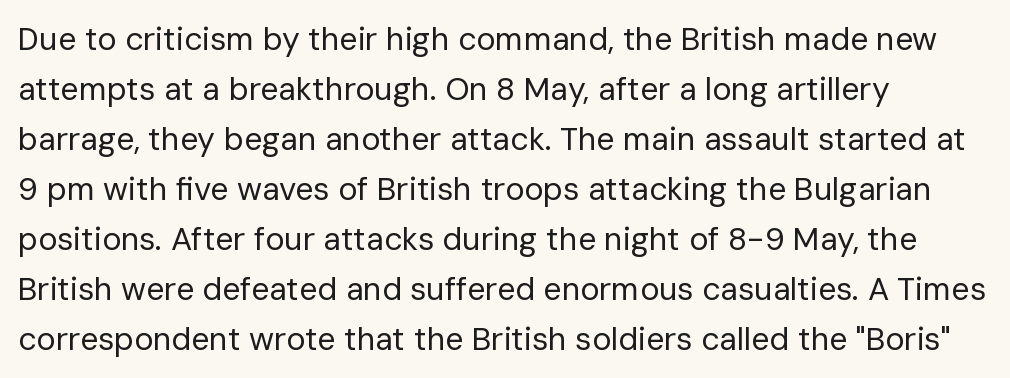
{"serif": "no", "italic": "no", "bold": "no", "weight": "regular", "width": "normal", "stroke_contrast": "low", "x_height": "medium", "monospaced": "no", "underline": "no", "align": "left", "line_spacing": "normal", "line_spacing_ratio": 1.56, "letter_spacing": "normal", "letter_spacing_em": 0.0, "glyph_px": 32}
